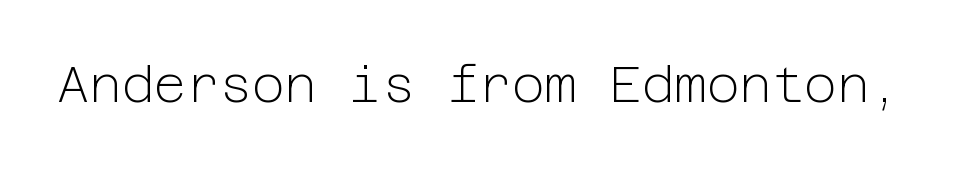
The typography opts for an upright posture over an oblique one. Descenders are the only things crossing below the line. Observe the ordinary spacing: letters are neighbours, not strangers. The passage shown is not bold in any degree.
